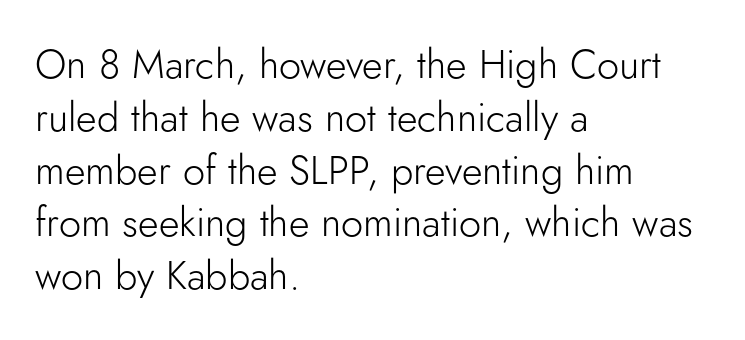
Each word holds together tightly as a unit, with standard inter-letter gaps. The glyphs are unaccompanied by any horizontal stroke below them. Varying glyph widths throughout — classic text-font behaviour. Tall strokes in this sample are plumb rather than angled. The characters are drawn with everyday or finer stroke widths.
